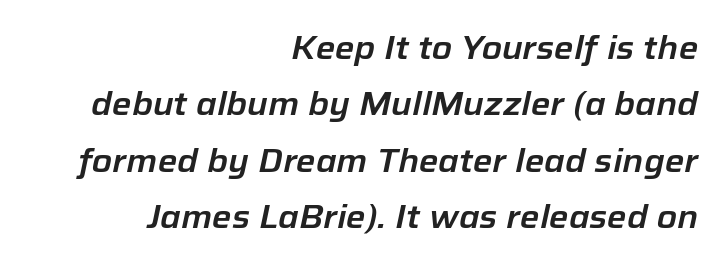
{"italic": "yes", "lean": "right", "slant_degrees": 12, "width": "normal", "stroke_contrast": "low", "x_height": "medium", "monospaced": "no", "underline": "no", "align": "right", "line_spacing_ratio": 1.71, "letter_spacing": "normal", "letter_spacing_em": 0.0, "glyph_px": 33}
